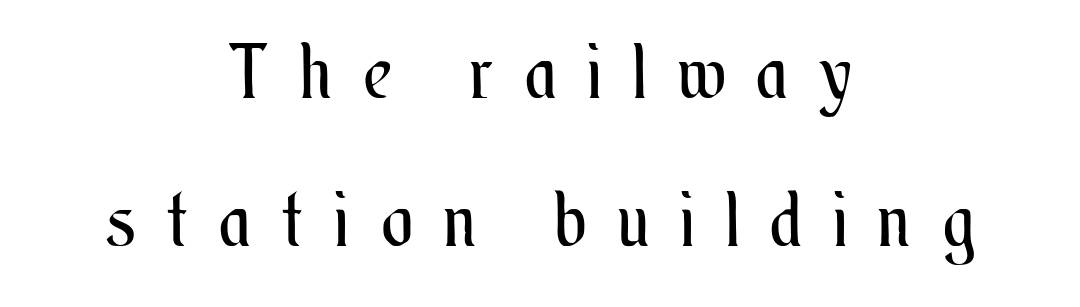
Check the space under the baseline: it is left empty. Horizontal bands of white between lines are thick stripes. It's the straight-up-and-down kind of type. Here the glyphs are tracked loosely, breaking word shapes into spaced letters.
